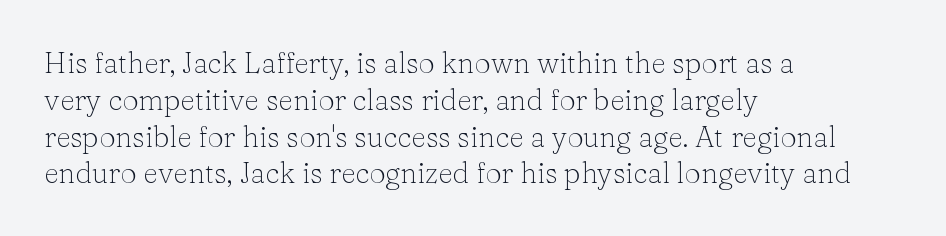
The image shows 29 px light serif type, upright; set left-aligned, normal line spacing (1.27x), normal letter spacing, not underlined; low stroke contrast and a medium x-height.
